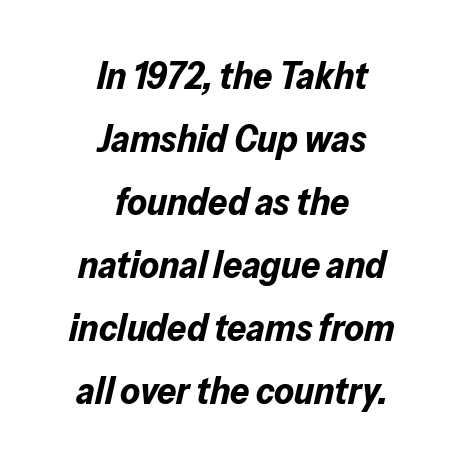
{"italic": "yes", "lean": "right", "slant_degrees": 13, "bold": "yes", "weight": "bold", "width": "normal", "stroke_contrast": "low", "x_height": "medium", "monospaced": "no", "underline": "no", "align": "center", "line_spacing": "normal", "line_spacing_ratio": 1.66, "letter_spacing": "normal", "letter_spacing_em": 0.0, "glyph_px": 38}
